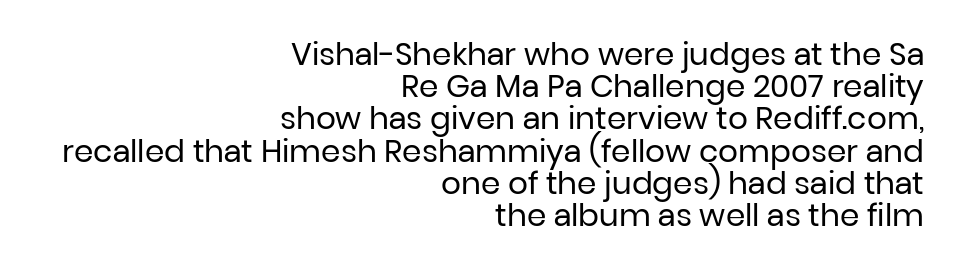
The image shows 31 px regular-weight sans-serif type, upright; set right-aligned, tight line spacing (1.04x), normal letter spacing, not underlined; low stroke contrast and a medium x-height.
